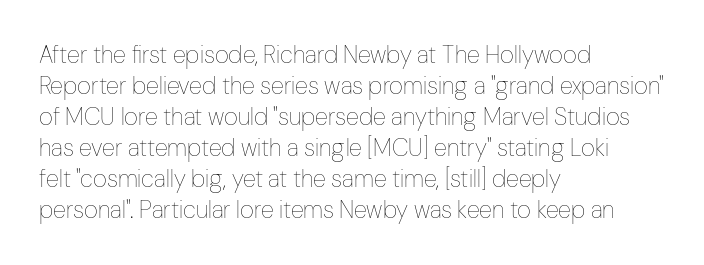
{"italic": "no", "bold": "no", "underline": "no", "align": "left", "line_spacing": "normal", "line_spacing_ratio": 1.29, "letter_spacing": "normal", "letter_spacing_em": 0.0, "glyph_px": 24}
